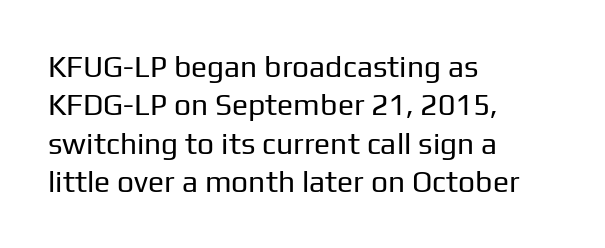
No extra tracking has been applied to these lines. This rendering features lettering with no underline. These lines were composed using upright roman letters. Normally led — the rows are evenly, conventionally spaced.
